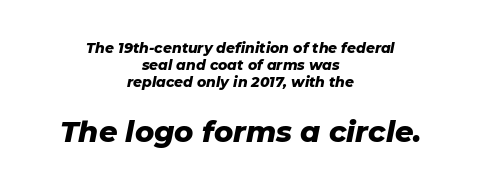
Q: Is the text bold? A: Yes.
Q: Is the text italic (slanted)? A: Yes, it leans right by about 11 degrees.
Q: Is the text underlined? A: No.
Q: How is the paragraph aligned? A: Centered.
Q: Is the spacing between letters normal or unusually wide? A: Normal.
Q: Which block of text is set in a larger size, the first (top) or the second (bottom)? A: The second (bottom) one.
Q: Width (condensed, normal, or wide)? A: Normal.
Q: Stroke contrast? A: Low.
Q: x-height? A: Medium.
Q: Monospaced? A: No.
